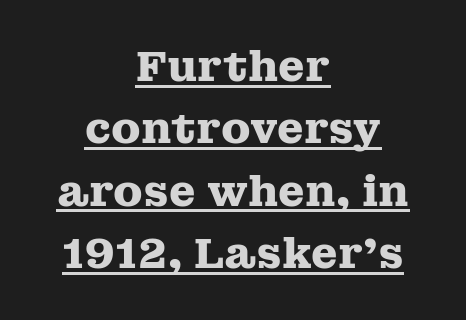
Q: Is the text bold? A: Yes.
Q: Is the text italic (slanted)? A: No, it is upright.
Q: Is the typeface a serif or a sans-serif typeface? A: Serif.
Q: Is the text underlined? A: Yes.
Q: How is the paragraph aligned? A: Centered.
Q: Is the spacing between letters normal or unusually wide? A: Normal.
Q: Is the spacing between lines tight, normal or loose? A: Normal.
Q: Width (condensed, normal, or wide)? A: Wide.
Q: Stroke contrast? A: Medium.
Q: x-height? A: Medium.
Q: Monospaced? A: No.
